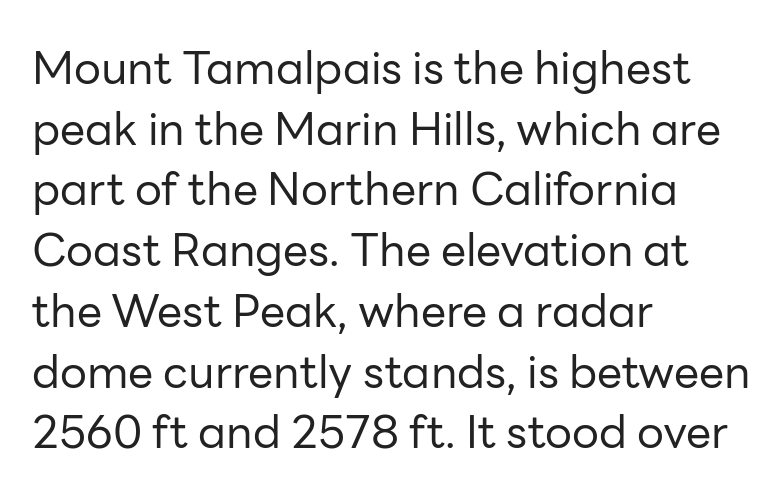
Q: Is the text bold? A: No.
Q: Is the text italic (slanted)? A: No, it is upright.
Q: Is the typeface a serif or a sans-serif typeface? A: Sans-serif.
Q: Is the text underlined? A: No.
Q: How is the paragraph aligned? A: Left-aligned.
Q: Is the spacing between letters normal or unusually wide? A: Normal.
Q: Is the spacing between lines tight, normal or loose? A: Normal.
Q: Width (condensed, normal, or wide)? A: Normal.
Q: Stroke contrast? A: Low.
Q: x-height? A: Medium.
Q: Monospaced? A: No.
